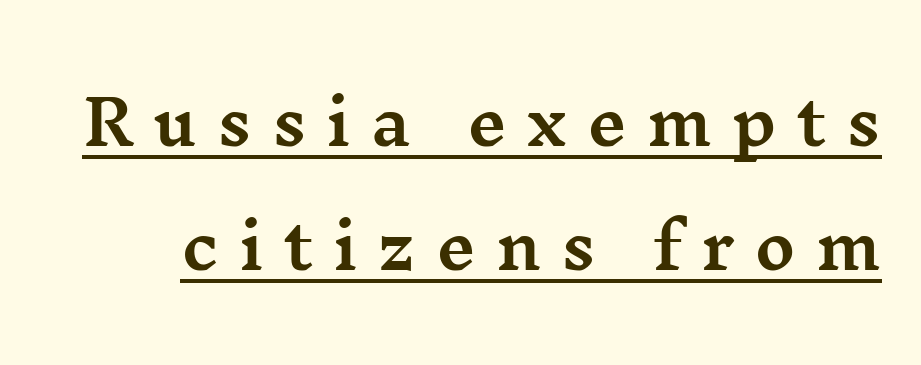
Q: Is the text italic (slanted)? A: No, it is upright.
Q: Is the typeface a serif or a sans-serif typeface? A: Serif.
Q: Is the text underlined? A: Yes.
Q: Is the spacing between letters normal or unusually wide? A: Unusually wide.
Q: Is the spacing between lines tight, normal or loose? A: Loose.
Q: Width (condensed, normal, or wide)? A: Wide.
Q: Stroke contrast? A: Medium.
Q: x-height? A: Medium.
Q: Monospaced? A: No.
